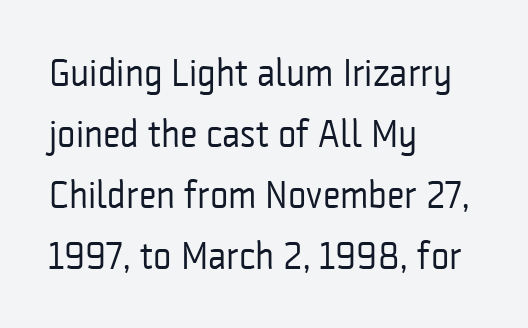
The rendering uses natural spacing where letterforms have individual widths. The compositor pushed each line to the left boundary. The strokes carry an ordinary text weight at most. Decoration check: the copy has no underline. Typographically, this falls in the sans-serif category.
